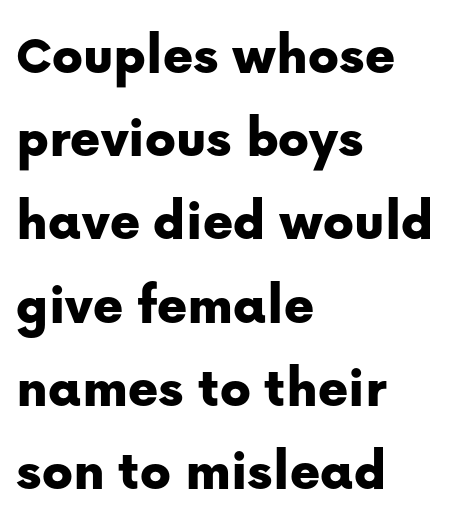
Q: Is the text italic (slanted)? A: No, it is upright.
Q: Is the typeface a serif or a sans-serif typeface? A: Sans-serif.
Q: Is the text underlined? A: No.
Q: How is the paragraph aligned? A: Left-aligned.
Q: Is the spacing between letters normal or unusually wide? A: Normal.
Q: Is the spacing between lines tight, normal or loose? A: Normal.
Q: Width (condensed, normal, or wide)? A: Normal.
Q: Stroke contrast? A: Low.
Q: x-height? A: Medium.
Q: Monospaced? A: No.
